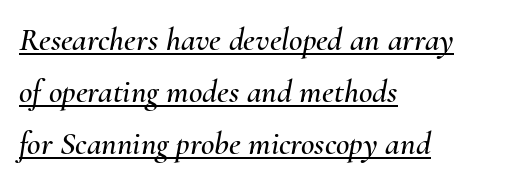
The image shows 33 px text type, italic (leaning right); set left-aligned, normal line spacing (1.58x), normal letter spacing, underlined; medium stroke contrast and a small x-height.
